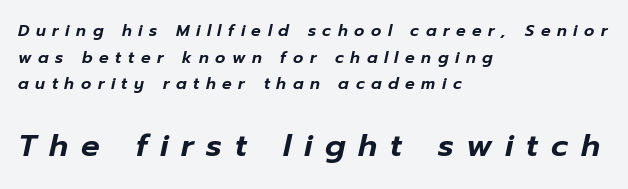
Q: Is the text italic (slanted)? A: Yes, it leans right by about 12 degrees.
Q: Is the text underlined? A: No.
Q: How is the paragraph aligned? A: Left-aligned.
Q: Is the spacing between letters normal or unusually wide? A: Unusually wide.
Q: Is the spacing between lines tight, normal or loose? A: Normal.
Q: Which block of text is set in a larger size, the first (top) or the second (bottom)? A: The second (bottom) one.
Q: Width (condensed, normal, or wide)? A: Normal.
Q: Stroke contrast? A: Low.
Q: x-height? A: Medium.
Q: Monospaced? A: No.
